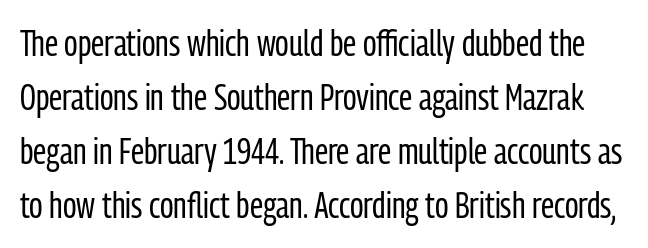
{"serif": "no", "italic": "no", "bold": "no", "weight": "regular", "width": "condensed", "stroke_contrast": "low", "x_height": "medium", "monospaced": "no", "underline": "no", "line_spacing": "normal", "line_spacing_ratio": 1.46, "letter_spacing": "normal", "letter_spacing_em": 0.0, "glyph_px": 37}
